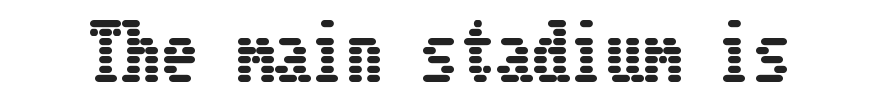
Q: Is the text italic (slanted)? A: No, it is upright.
Q: Is the text underlined? A: No.
Q: Is the spacing between letters normal or unusually wide? A: Normal.
Q: Width (condensed, normal, or wide)? A: Condensed.
Q: Stroke contrast? A: Low.
Q: x-height? A: Medium.
